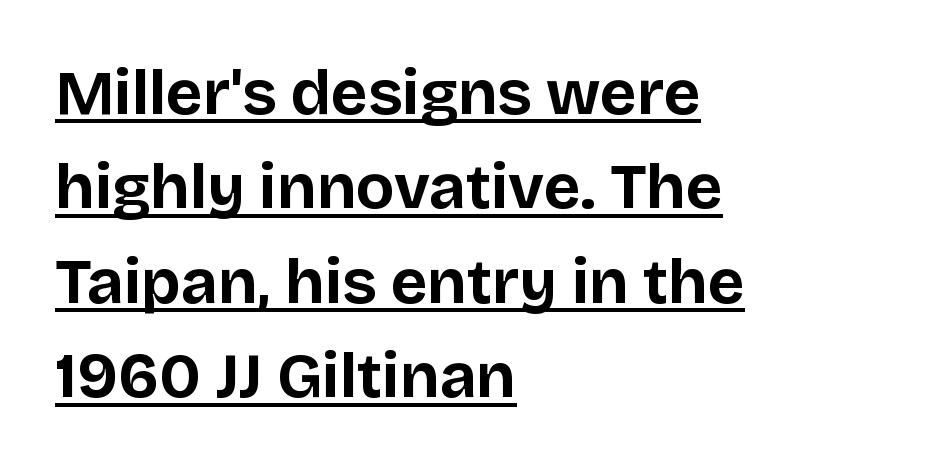
Q: Is the text bold? A: Yes.
Q: Is the text italic (slanted)? A: No, it is upright.
Q: Is the typeface a serif or a sans-serif typeface? A: Sans-serif.
Q: Is the text underlined? A: Yes.
Q: How is the paragraph aligned? A: Left-aligned.
Q: Is the spacing between letters normal or unusually wide? A: Normal.
Q: Is the spacing between lines tight, normal or loose? A: Normal.
Q: Width (condensed, normal, or wide)? A: Normal.
Q: Stroke contrast? A: Low.
Q: x-height? A: Large.
Q: Monospaced? A: No.
